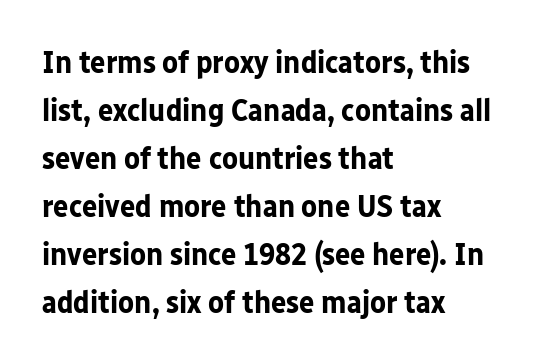
The image shows 32 px bold sans-serif type, upright; set left-aligned, normal line spacing (1.5x), normal letter spacing, not underlined; low stroke contrast and a medium x-height.
